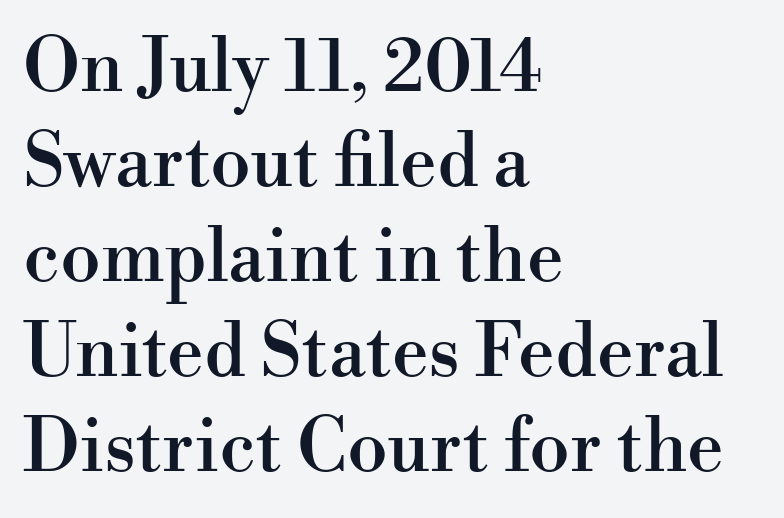
The image shows 73 px serif type, upright; set left-aligned, normal line spacing (1.3x), normal letter spacing, not underlined; high stroke contrast and a small x-height.
